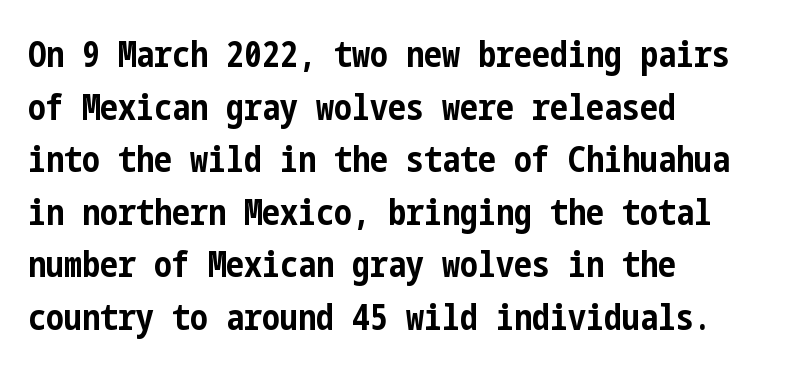
Any mark beneath the type? The region is blank. Is this a sans? Yes — the strokes have no serifs. Is there any slant? The stems are plumb. The glyphs have the mass of a bold cut. Compared with typical body copy, the letter spacing here is the same. This block has exactly the height ordinary leading produces.
